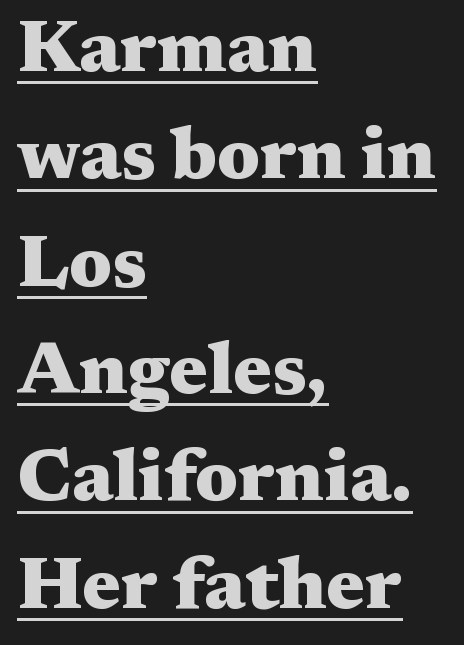
The image shows 73 px heavy, wide serif type, upright; set left-aligned, normal line spacing (1.47x), normal letter spacing, underlined; medium stroke contrast and a medium x-height.
